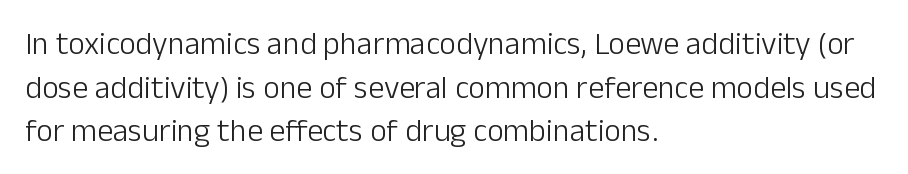
Looks like regular typesetting: each glyph gets only the width it needs. The lines in this sample share a left origin and differ only in where they stop. Is there much room between lines? A standard amount, neither cramped nor airy. Descender tails drop into unmarked territory. Nothing heavy about these letters — not bold at all.
